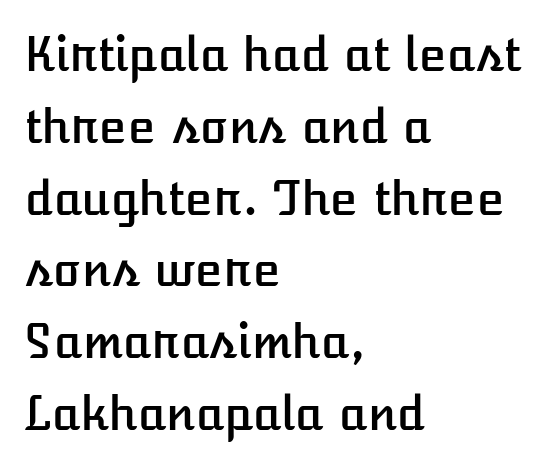
{"italic": "no", "width": "normal", "stroke_contrast": "low", "x_height": "medium", "monospaced": "no", "underline": "no", "align": "left", "line_spacing": "normal", "line_spacing_ratio": 1.56, "letter_spacing": "normal", "letter_spacing_em": 0.0, "glyph_px": 46}
